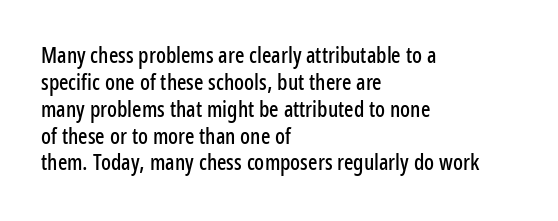
The image shows 22 px text type, upright; set left-aligned, line spacing 1.22x, normal letter spacing, not underlined.
